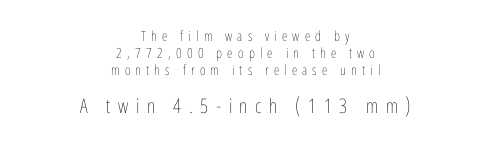
The image shows 20 px text type, upright; set centered, line spacing 1.22x, unusually wide letter spacing (+0.37 em), not underlined; the second (bottom) block is 1.43x larger.
